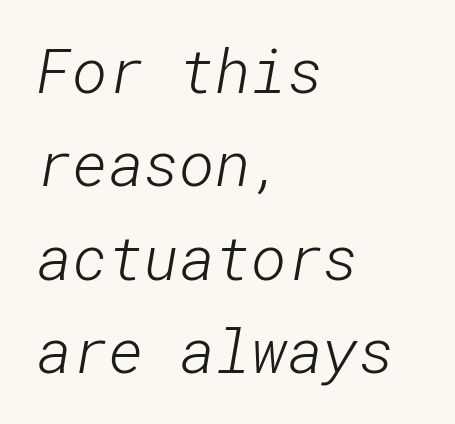
The image shows 61 px light sans-serif type; set left-aligned, normal line spacing (1.53x), normal letter spacing, not underlined; low stroke contrast and a medium x-height.
